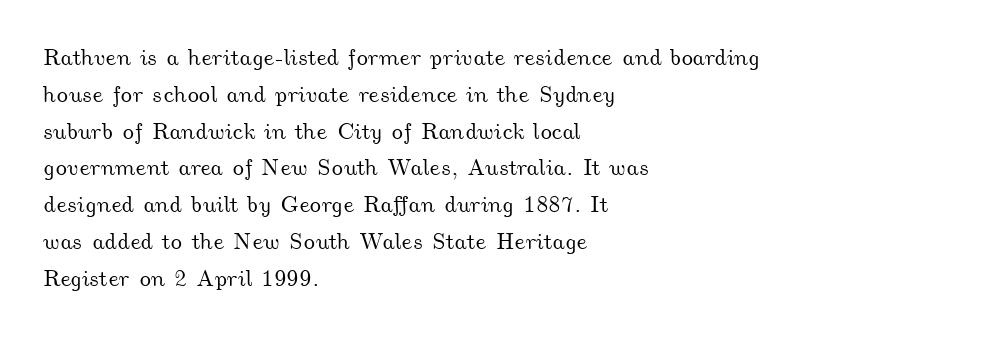
Each line starts at the same left margin while the right side varies. Rule under the text: the space is simply empty. If you measured baseline to baseline, you'd find a middling distance. Honestly, the letter spacing is just normal — you wouldn't notice it.
